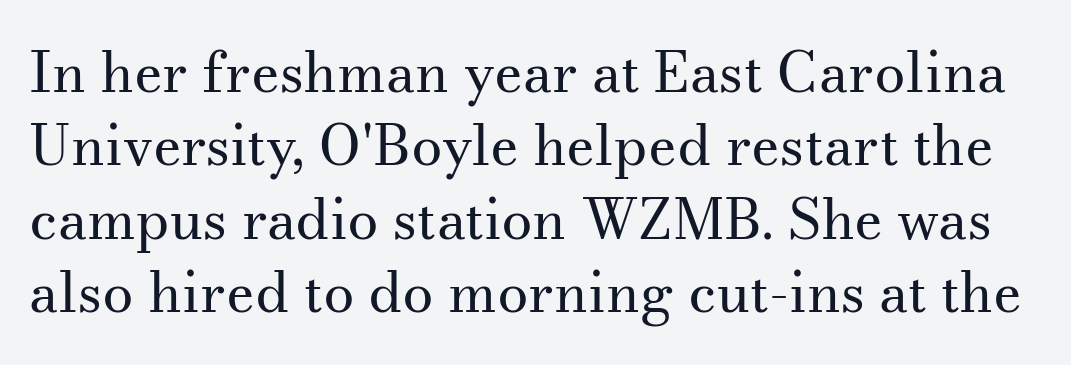
The passage shown is not underscored anywhere. Look at the bottom of the vertical strokes: they flare into serifs here. A typesetter would call this zero additional tracking. Quick note: interline space is typical. The passage shown is typed in a proportional face where columns would drift. Is the type heavy? It reads as light-to-regular instead.
